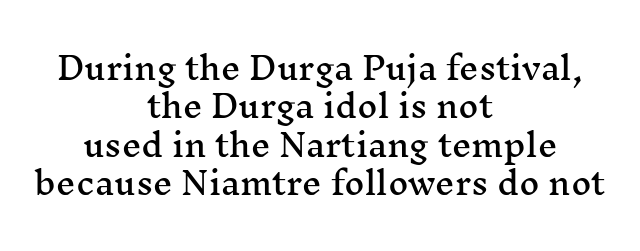
Q: Is the text italic (slanted)? A: No, it is upright.
Q: Is the typeface a serif or a sans-serif typeface? A: Serif.
Q: Is the text underlined? A: No.
Q: How is the paragraph aligned? A: Centered.
Q: Is the spacing between letters normal or unusually wide? A: Normal.
Q: Width (condensed, normal, or wide)? A: Wide.
Q: Stroke contrast? A: Medium.
Q: x-height? A: Medium.
Q: Monospaced? A: No.
